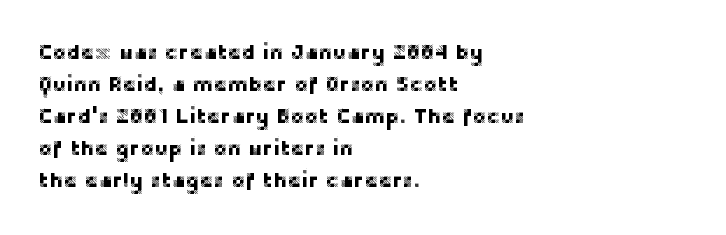
Q: Is the text italic (slanted)? A: No, it is upright.
Q: Is the text underlined? A: No.
Q: How is the paragraph aligned? A: Left-aligned.
Q: Is the spacing between letters normal or unusually wide? A: Normal.
Q: Is the spacing between lines tight, normal or loose? A: Normal.
